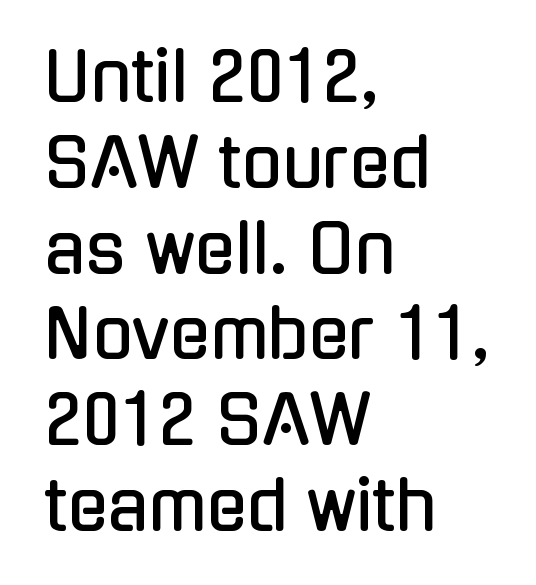
{"serif": "no", "italic": "no", "width": "condensed", "stroke_contrast": "low", "x_height": "medium", "monospaced": "no", "underline": "no", "align": "left", "line_spacing": "normal", "line_spacing_ratio": 1.28, "letter_spacing": "normal", "letter_spacing_em": 0.0, "glyph_px": 67}
